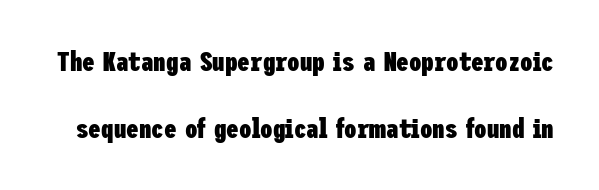
The image shows 28 px heavy, condensed sans-serif type, upright; set loose line spacing (2.38x), normal letter spacing, not underlined; low stroke contrast and a medium x-height.
